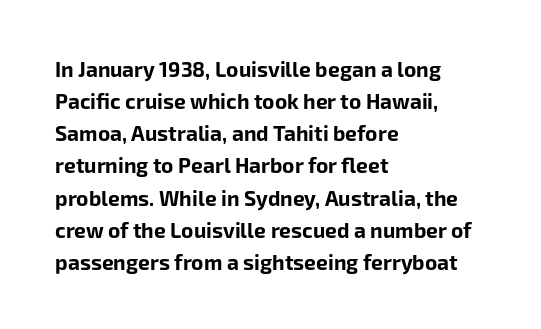
Q: Is the text bold? A: Yes.
Q: Is the text italic (slanted)? A: No, it is upright.
Q: Is the text underlined? A: No.
Q: How is the paragraph aligned? A: Left-aligned.
Q: Is the spacing between letters normal or unusually wide? A: Normal.
Q: Is the spacing between lines tight, normal or loose? A: Normal.
